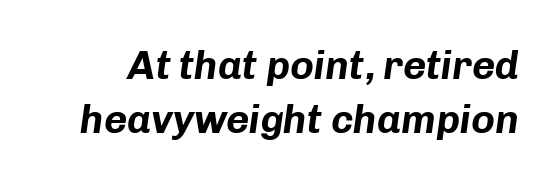
The image shows 40 px bold type, italic (leaning right); set normal line spacing (1.35x), normal letter spacing, not underlined; low stroke contrast and a medium x-height.
